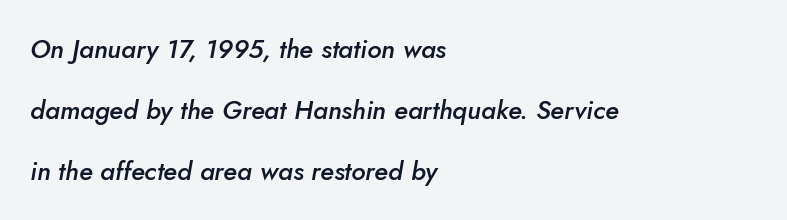
{"italic": "yes", "lean": "right", "slant_degrees": 5, "bold": "semi", "underline": "no", "align": "left", "line_spacing": "loose", "line_spacing_ratio": 2.34, "letter_spacing": "normal", "letter_spacing_em": 0.0, "glyph_px": 26}
